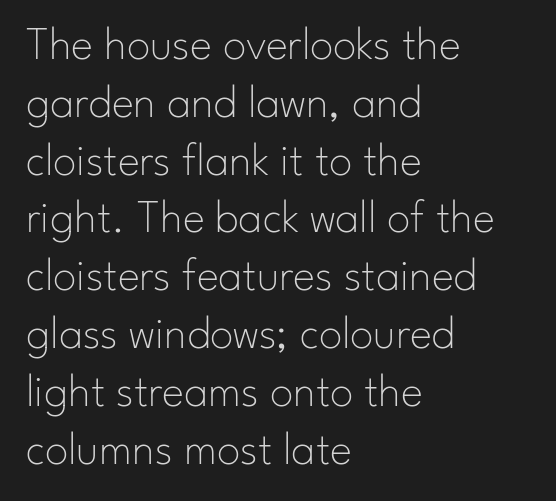
Q: Is the text bold? A: No.
Q: Is the text italic (slanted)? A: No, it is upright.
Q: Is the typeface a serif or a sans-serif typeface? A: Sans-serif.
Q: Is the text underlined? A: No.
Q: How is the paragraph aligned? A: Left-aligned.
Q: Is the spacing between letters normal or unusually wide? A: Normal.
Q: Width (condensed, normal, or wide)? A: Normal.
Q: Stroke contrast? A: Low.
Q: x-height? A: Small.
Q: Monospaced? A: No.
